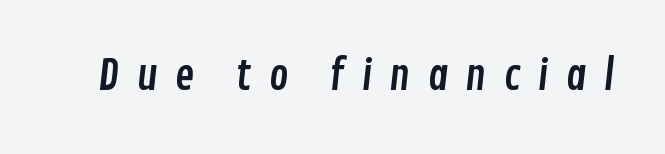
Letterform terminals end flat and unadorned throughout the passage. The rendering inserts visible extra space after every character. Each letter keeps its own natural width here, so spacing adapts to shape. Honestly, there is no underline to notice here at all.
